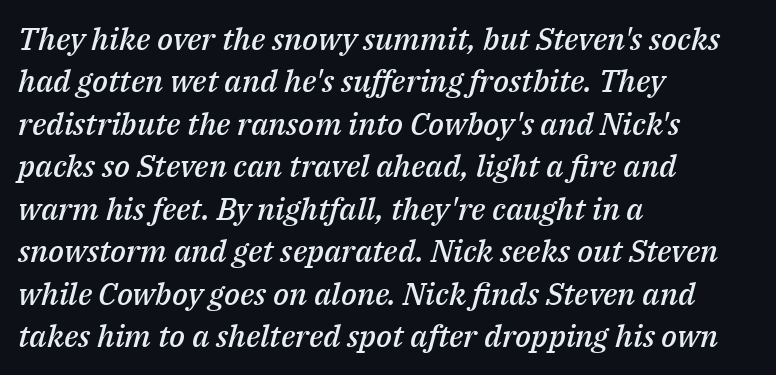
The image shows 31 px semibold type, italic (leaning right); set left-aligned, normal line spacing (1.37x), normal letter spacing, not underlined; medium stroke contrast and a medium x-height.
